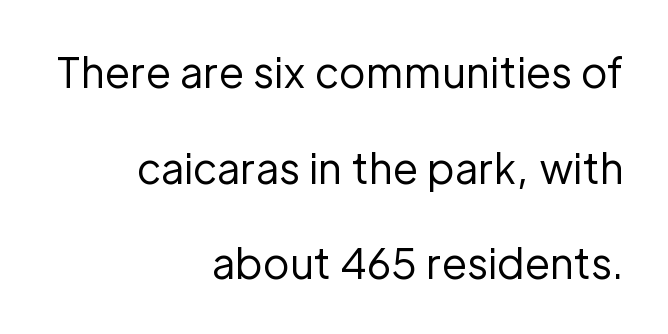
The image shows 41 px regular-weight sans-serif type, upright; set right-aligned, loose line spacing (2.33x), normal letter spacing, not underlined; low stroke contrast and a medium x-height.
